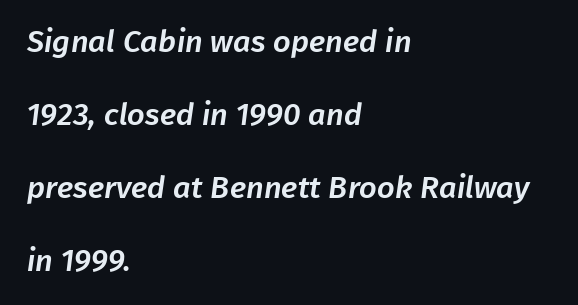
{"serif": "no", "width": "normal", "stroke_contrast": "low", "x_height": "medium", "monospaced": "no", "underline": "no", "align": "left", "line_spacing": "loose", "line_spacing_ratio": 2.35, "letter_spacing": "normal", "letter_spacing_em": 0.0, "glyph_px": 31}
